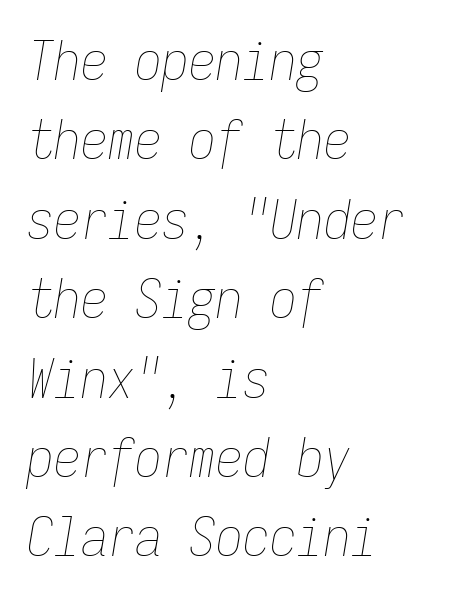
The image shows 54 px thin, condensed type, italic (leaning right), monospaced; set left-aligned, normal line spacing (1.47x), normal letter spacing, not underlined; low stroke contrast and a medium x-height.
